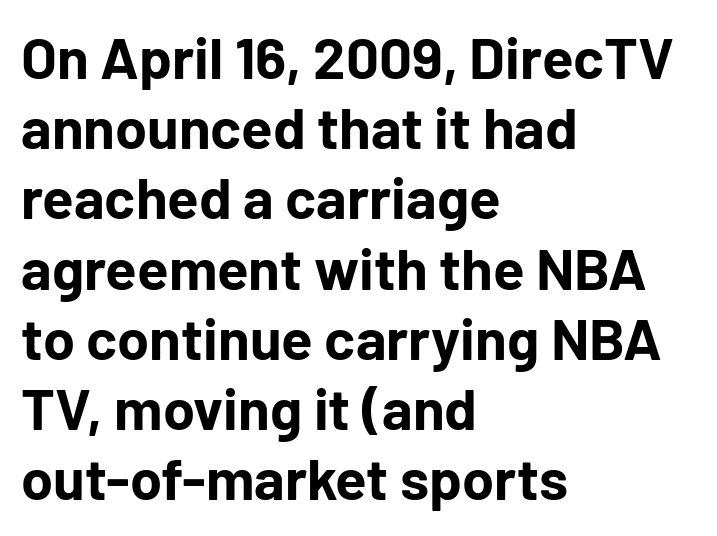
{"serif": "no", "italic": "no", "bold": "yes", "weight": "bold", "width": "normal", "stroke_contrast": "low", "x_height": "medium", "monospaced": "no", "underline": "no", "align": "left", "line_spacing_ratio": 1.21, "letter_spacing": "normal", "letter_spacing_em": 0.0, "glyph_px": 58}
